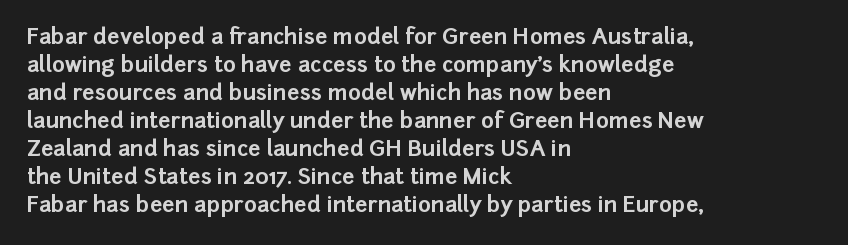
Q: Is the text bold? A: Yes.
Q: Is the text italic (slanted)? A: No, it is upright.
Q: Is the text underlined? A: No.
Q: How is the paragraph aligned? A: Left-aligned.
Q: Is the spacing between letters normal or unusually wide? A: Normal.
Q: Is the spacing between lines tight, normal or loose? A: Normal.
